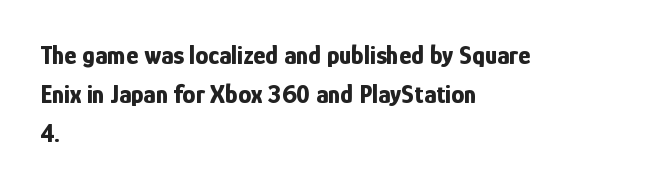
The image shows 26 px bold type, upright; set left-aligned, normal line spacing (1.5x), normal letter spacing, not underlined.
